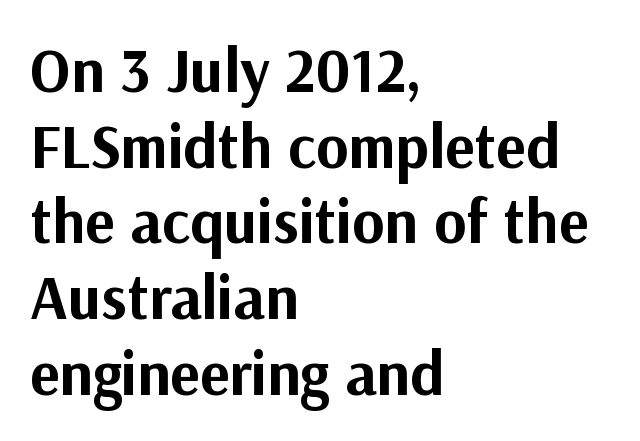
{"serif": "no", "italic": "no", "bold": "yes", "weight": "bold", "width": "normal", "stroke_contrast": "medium", "x_height": "medium", "monospaced": "no", "underline": "no", "align": "left", "line_spacing_ratio": 1.22, "letter_spacing": "normal", "letter_spacing_em": 0.0, "glyph_px": 62}
